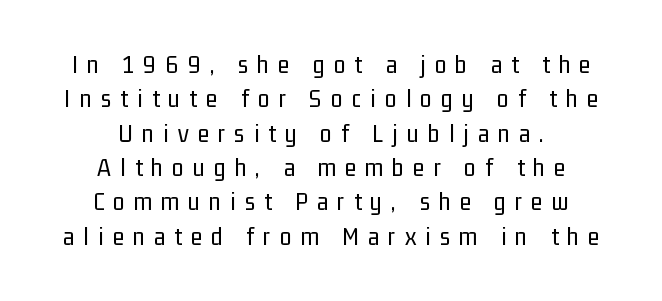
A typesetter would mark this as roman, not italic. Glance below the letters and you will spot only blank space. The gaps between neighbouring characters are conspicuously large. The weight would be labelled regular, book, light, or lighter still. The passage is arranged like a title page — every line centered.
